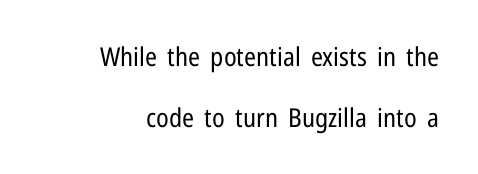
Q: Is the text bold? A: No.
Q: Is the text italic (slanted)? A: No, it is upright.
Q: Is the text underlined? A: No.
Q: How is the paragraph aligned? A: Right-aligned.
Q: Is the spacing between letters normal or unusually wide? A: Normal.
Q: Is the spacing between lines tight, normal or loose? A: Loose.
